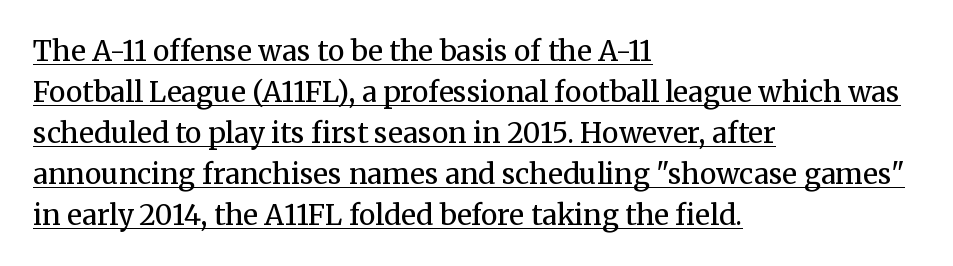
The image shows 28 px regular-weight serif type, upright; set left-aligned, normal line spacing (1.46x), normal letter spacing, underlined; medium stroke contrast and a medium x-height.
